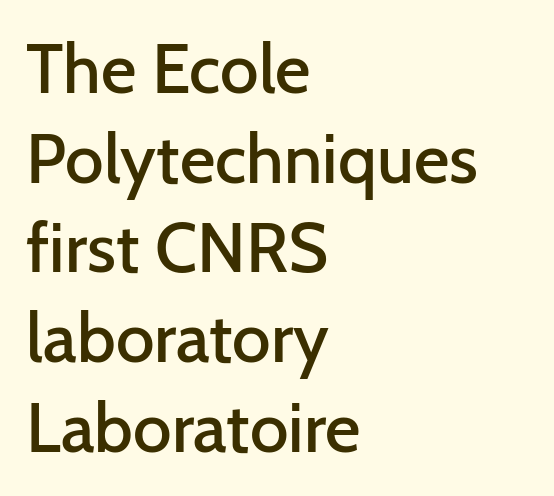
Q: Is the text bold? A: Semi-bold.
Q: Is the text italic (slanted)? A: No, it is upright.
Q: Is the typeface a serif or a sans-serif typeface? A: Sans-serif.
Q: Is the text underlined? A: No.
Q: How is the paragraph aligned? A: Left-aligned.
Q: Is the spacing between letters normal or unusually wide? A: Normal.
Q: Is the spacing between lines tight, normal or loose? A: Normal.
Q: Width (condensed, normal, or wide)? A: Normal.
Q: Stroke contrast? A: Low.
Q: x-height? A: Medium.
Q: Monospaced? A: No.
